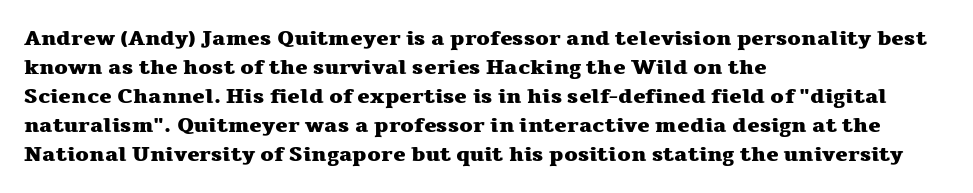
Q: Is the text bold? A: Yes.
Q: Is the text italic (slanted)? A: No, it is upright.
Q: Is the text underlined? A: No.
Q: How is the paragraph aligned? A: Left-aligned.
Q: Is the spacing between letters normal or unusually wide? A: Normal.
Q: Is the spacing between lines tight, normal or loose? A: Normal.
